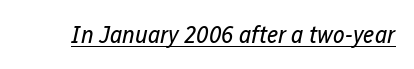
The image shows 25 px text type, italic (leaning right); set normal letter spacing, underlined.
